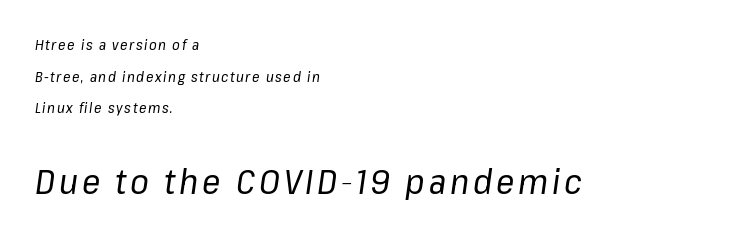
Q: Is the text bold? A: No.
Q: Is the text italic (slanted)? A: Yes, it leans right by about 8 degrees.
Q: Is the text underlined? A: No.
Q: How is the paragraph aligned? A: Left-aligned.
Q: Is the spacing between lines tight, normal or loose? A: Loose.
Q: Which block of text is set in a larger size, the first (top) or the second (bottom)? A: The second (bottom) one.
Q: Width (condensed, normal, or wide)? A: Normal.
Q: Stroke contrast? A: Low.
Q: x-height? A: Medium.
Q: Monospaced? A: No.
